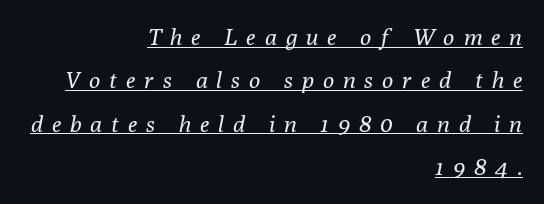
{"italic": "yes", "lean": "right", "slant_degrees": 10, "bold": "no", "underline": "yes", "align": "right", "line_spacing_ratio": 1.89, "letter_spacing": "wide", "letter_spacing_em": 0.4, "glyph_px": 23}
